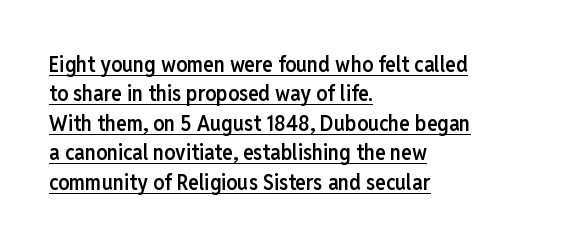
Caption: multi-line text, flush left, ragged right. The sample has been set in demibold, a notch under bold. Posture: vertical. How would I describe the line gaps? Plain and ordinary.
